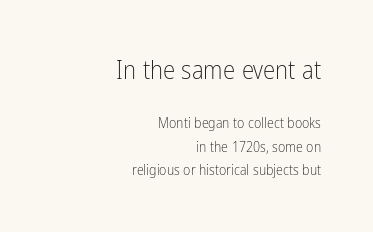
The letters stand upright; this is a roman face. Size hierarchy here favors the leading block over the trailing one. Plain, unruled lines of type. The typesetting does not lean heavy: it is not bold. Each new line begins a customary step beneath the previous one. The gaps between neighbouring characters are ordinary and unremarkable.
